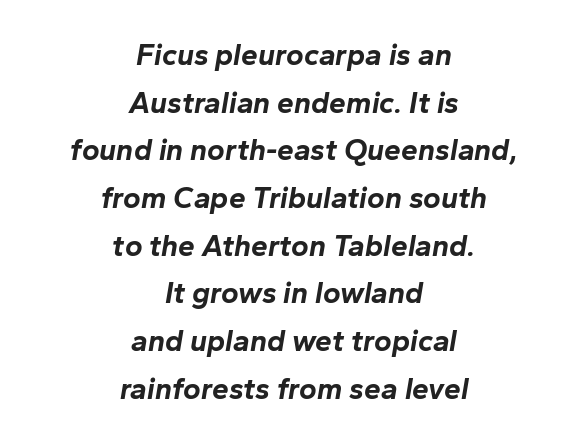
{"italic": "yes", "lean": "right", "slant_degrees": 10, "bold": "yes", "weight": "bold", "width": "normal", "stroke_contrast": "low", "x_height": "medium", "monospaced": "no", "underline": "no", "align": "center", "line_spacing": "normal", "line_spacing_ratio": 1.59, "letter_spacing": "normal", "letter_spacing_em": 0.0, "glyph_px": 30}
